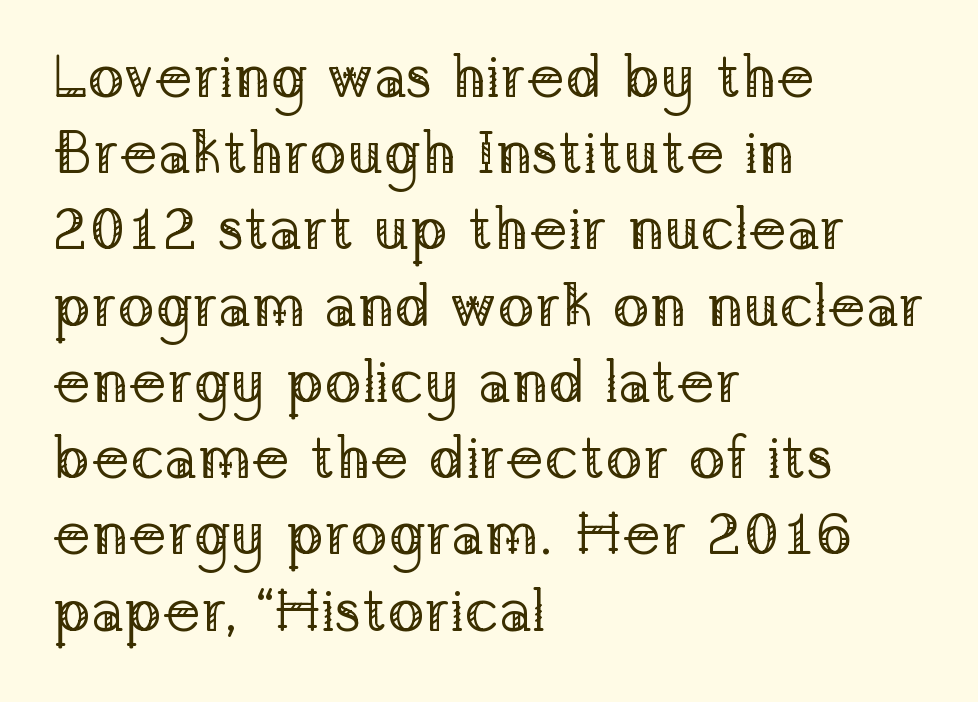
These lines are rendered in a variable-pitch font. This is roman type, the default non-slanted kind. Is the letter spacing exaggerated? No — it looks like the ordinary default. No word sits above an underline. Is the type heavy? It reads as light-to-regular instead.
